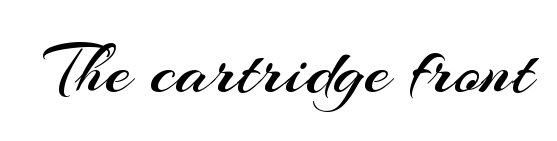
The image shows 74 px regular-weight sans-serif type; set normal letter spacing, not underlined; medium stroke contrast and a small x-height.
